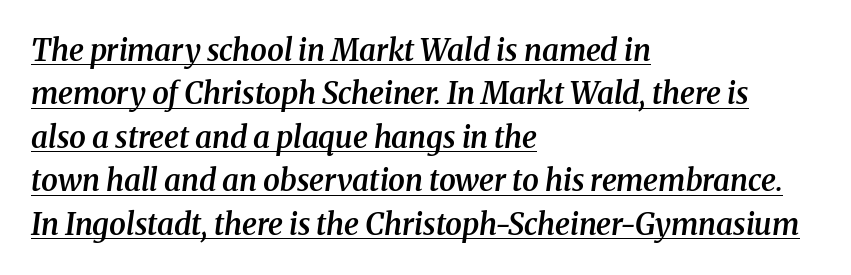
The image shows 30 px semibold serif type, italic (leaning right); set left-aligned, normal line spacing (1.45x), normal letter spacing, underlined; medium stroke contrast and a medium x-height.
